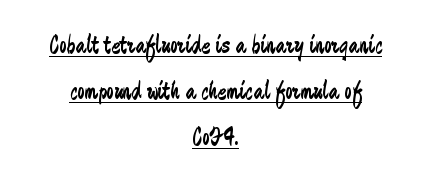
{"bold": "no", "underline": "yes", "align": "center", "line_spacing_ratio": 1.77, "letter_spacing": "normal", "letter_spacing_em": 0.0, "glyph_px": 26}
